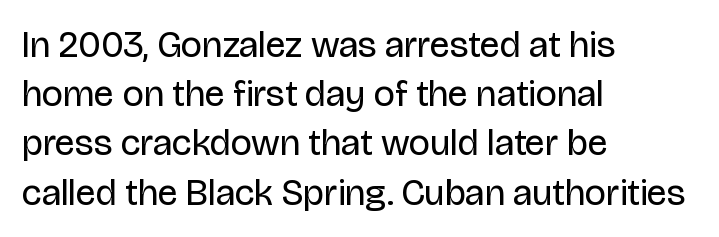
Q: Is the text bold? A: No.
Q: Is the text italic (slanted)? A: No, it is upright.
Q: Is the typeface a serif or a sans-serif typeface? A: Sans-serif.
Q: Is the text underlined? A: No.
Q: How is the paragraph aligned? A: Left-aligned.
Q: Is the spacing between letters normal or unusually wide? A: Normal.
Q: Is the spacing between lines tight, normal or loose? A: Normal.
Q: Width (condensed, normal, or wide)? A: Normal.
Q: Stroke contrast? A: Low.
Q: x-height? A: Large.
Q: Monospaced? A: No.
